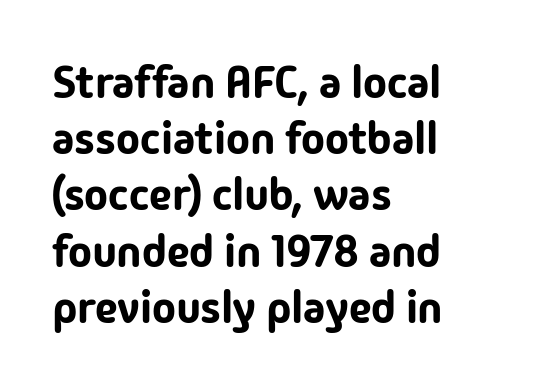
The image shows 45 px sans-serif type, upright; set left-aligned, normal line spacing (1.25x), normal letter spacing, not underlined; low stroke contrast and a medium x-height.
